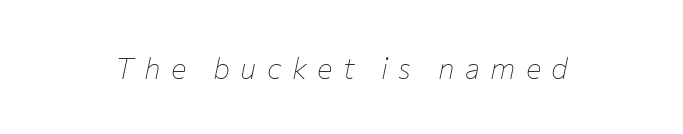
The image shows 29 px thin type, italic (leaning right); set unusually wide letter spacing (+0.36 em), not underlined; low stroke contrast and a medium x-height.
